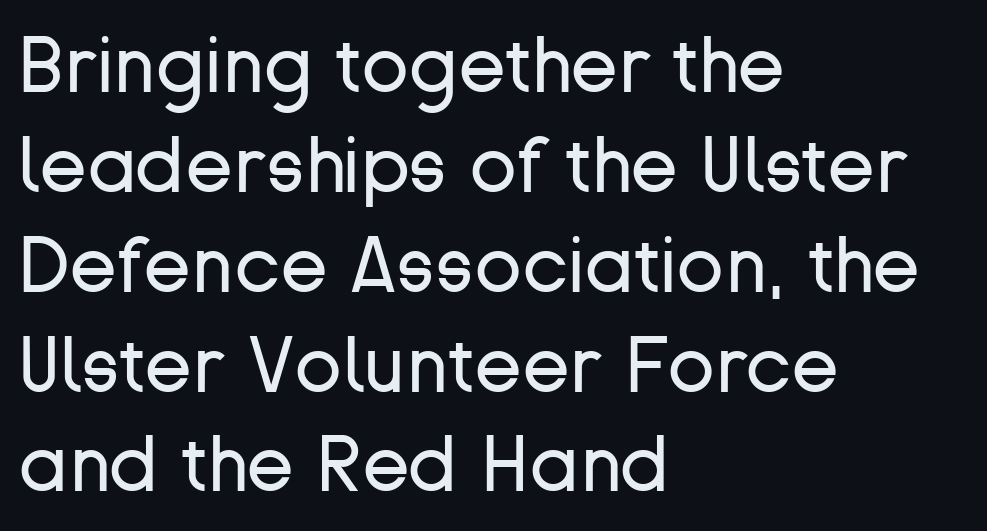
Q: Is the text bold? A: No.
Q: Is the text italic (slanted)? A: No, it is upright.
Q: Is the typeface a serif or a sans-serif typeface? A: Sans-serif.
Q: Is the text underlined? A: No.
Q: How is the paragraph aligned? A: Left-aligned.
Q: Is the spacing between letters normal or unusually wide? A: Normal.
Q: Is the spacing between lines tight, normal or loose? A: Normal.
Q: Width (condensed, normal, or wide)? A: Normal.
Q: Stroke contrast? A: Low.
Q: x-height? A: Medium.
Q: Monospaced? A: No.
